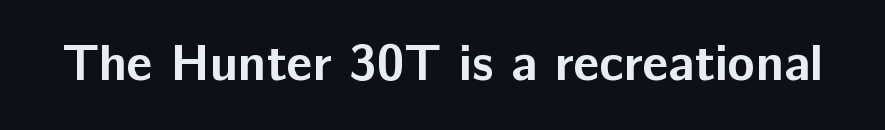
The image shows 51 px bold sans-serif type, upright; set normal letter spacing, not underlined; low stroke contrast and a medium x-height.
